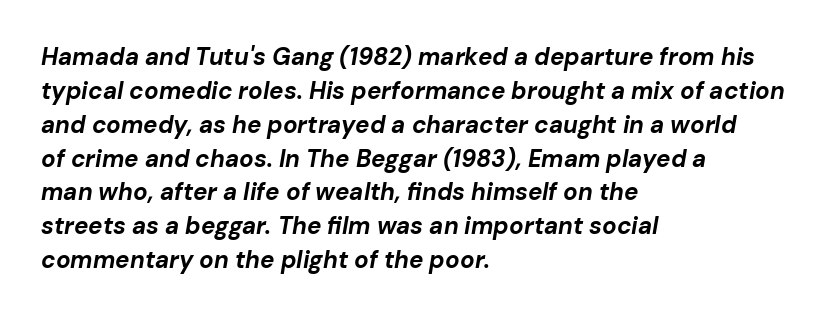
The image shows 24 px bold type, italic (leaning right); set left-aligned, normal line spacing (1.41x), normal letter spacing, not underlined.
